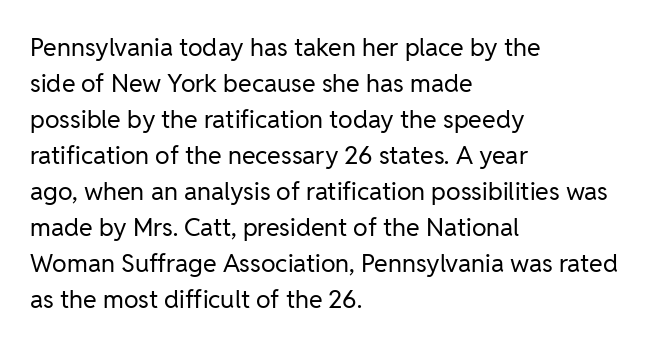
{"italic": "no", "bold": "no", "underline": "no", "align": "left", "line_spacing": "normal", "line_spacing_ratio": 1.44, "letter_spacing": "normal", "letter_spacing_em": 0.0, "glyph_px": 25}
